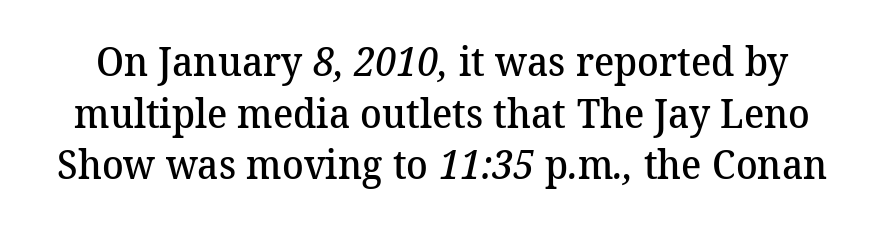
{"serif": "yes", "bold": "semi", "weight": "semibold", "width": "normal", "stroke_contrast": "medium", "x_height": "medium", "monospaced": "no", "underline": "no", "line_spacing": "normal", "line_spacing_ratio": 1.29, "letter_spacing": "normal", "letter_spacing_em": 0.0, "glyph_px": 40}
